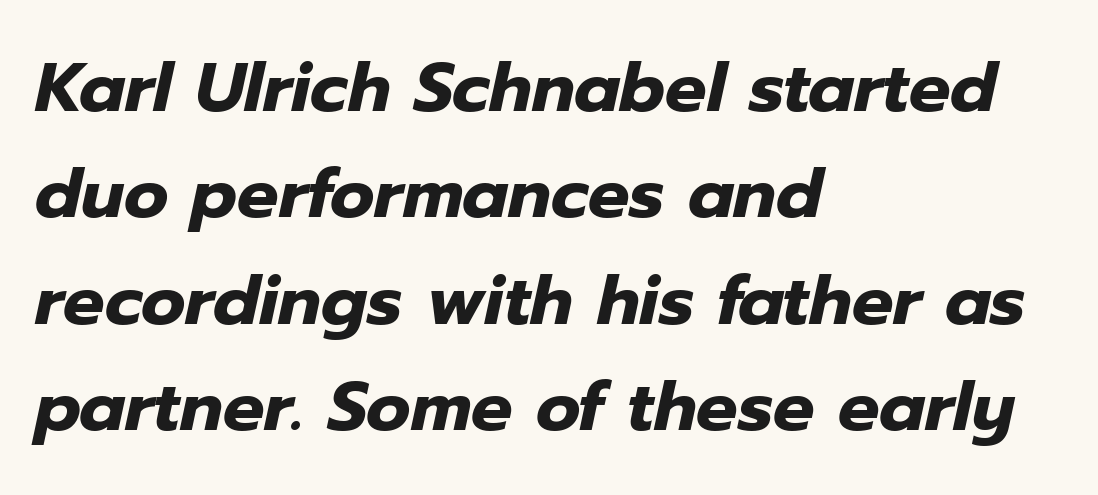
Q: Is the text bold? A: Yes.
Q: Is the text italic (slanted)? A: Yes, it leans right by about 12 degrees.
Q: Is the text underlined? A: No.
Q: How is the paragraph aligned? A: Left-aligned.
Q: Is the spacing between letters normal or unusually wide? A: Normal.
Q: Is the spacing between lines tight, normal or loose? A: Normal.
Q: Width (condensed, normal, or wide)? A: Normal.
Q: Stroke contrast? A: Low.
Q: x-height? A: Medium.
Q: Monospaced? A: No.
